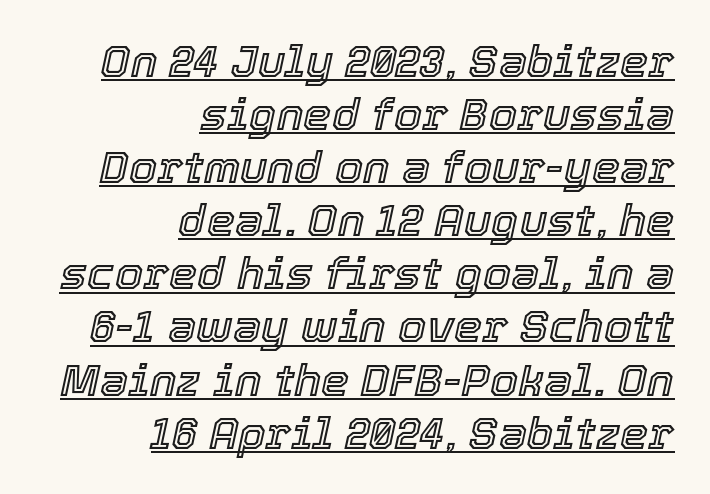
Line endings align vertically; line beginnings do not. This is underlined copy, the kind a proofreader might mark for attention. Spacing between characters is what you'd get straight out of the box. Would a proofreader flag this as italicized? Yes. Note the varied advance widths — an 'i' is clearly narrower than an 'm'.
